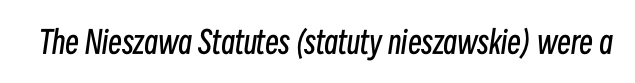
{"italic": "yes", "lean": "right", "slant_degrees": 8, "bold": "no", "weight": "regular", "width": "condensed", "stroke_contrast": "low", "x_height": "medium", "monospaced": "no", "underline": "no", "letter_spacing": "normal", "letter_spacing_em": 0.0, "glyph_px": 31}
